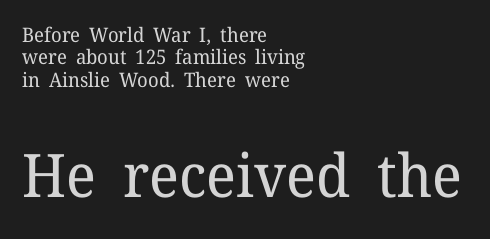
Size hierarchy here favors the trailing block over the leading one. Looks like regular typesetting: each glyph gets only the width it needs. Leading is clearly below the norm, producing a dense column. Check where the strokes stop: tiny serifs finish them off. Does the copy run flush right? No — it runs flush left. Stems here are at most as thick as an everyday book face.
